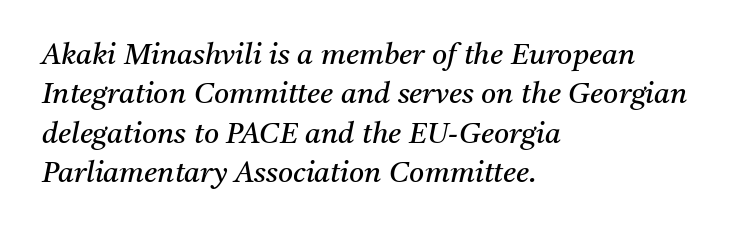
Q: Is the text bold? A: No.
Q: Is the text italic (slanted)? A: Yes, it leans right by about 11 degrees.
Q: Is the typeface a serif or a sans-serif typeface? A: Serif.
Q: Is the text underlined? A: No.
Q: How is the paragraph aligned? A: Left-aligned.
Q: Is the spacing between letters normal or unusually wide? A: Normal.
Q: Is the spacing between lines tight, normal or loose? A: Normal.
Q: Width (condensed, normal, or wide)? A: Normal.
Q: Stroke contrast? A: Medium.
Q: x-height? A: Medium.
Q: Monospaced? A: No.
